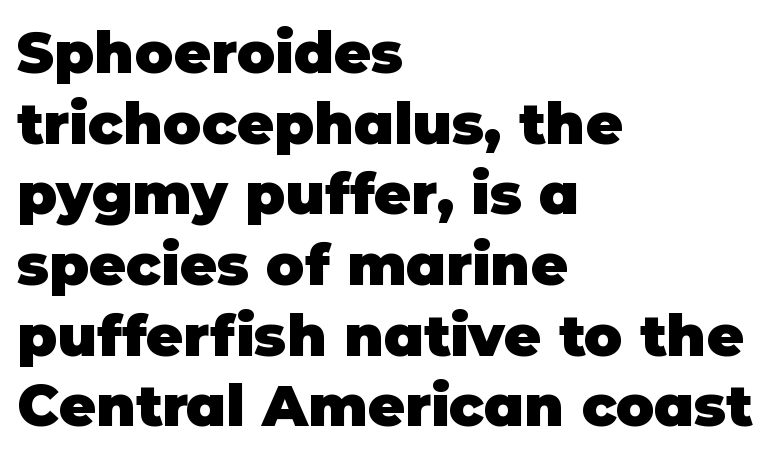
Casual observation: everything's shoved over to the left. Typographically, this falls in the sans-serif category. The type sits square on the baseline with zero lean. The face used here is proportionally spaced, like ordinary book or web type.
